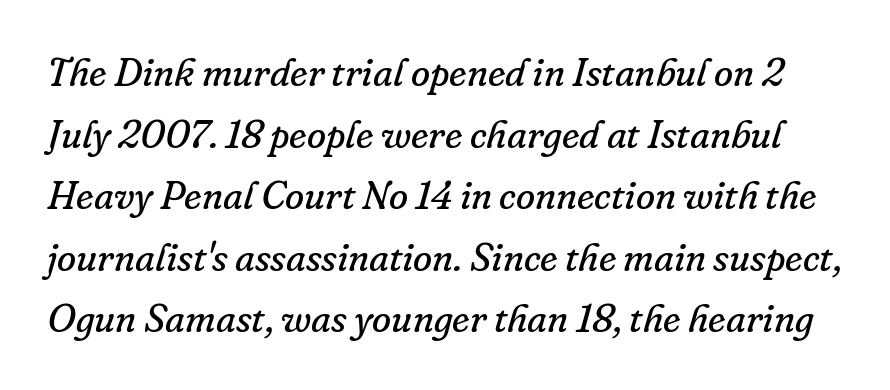
Q: Is the text bold? A: No.
Q: Is the text italic (slanted)? A: Yes, it leans right by about 16 degrees.
Q: Is the typeface a serif or a sans-serif typeface? A: Serif.
Q: Is the text underlined? A: No.
Q: Is the spacing between letters normal or unusually wide? A: Normal.
Q: Is the spacing between lines tight, normal or loose? A: Normal.
Q: Width (condensed, normal, or wide)? A: Normal.
Q: Stroke contrast? A: Low.
Q: x-height? A: Small.
Q: Monospaced? A: No.
